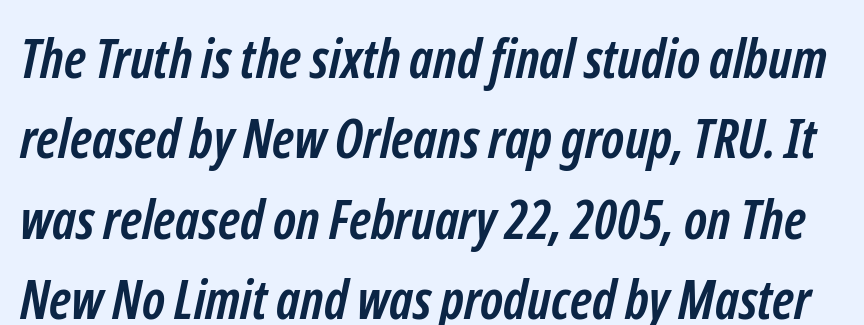
{"serif": "no", "bold": "yes", "weight": "semibold", "width": "condensed", "stroke_contrast": "low", "x_height": "medium", "monospaced": "no", "underline": "no", "line_spacing": "normal", "line_spacing_ratio": 1.49, "letter_spacing": "normal", "letter_spacing_em": 0.0, "glyph_px": 54}
